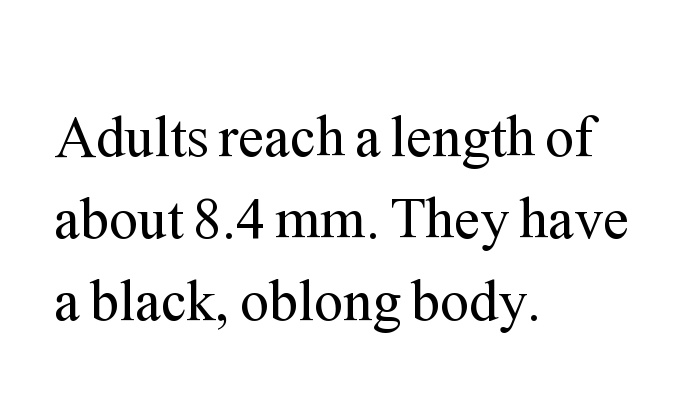
Q: Is the text bold? A: No.
Q: Is the text italic (slanted)? A: No, it is upright.
Q: Is the typeface a serif or a sans-serif typeface? A: Serif.
Q: Is the text underlined? A: No.
Q: How is the paragraph aligned? A: Left-aligned.
Q: Is the spacing between letters normal or unusually wide? A: Normal.
Q: Is the spacing between lines tight, normal or loose? A: Normal.
Q: Width (condensed, normal, or wide)? A: Normal.
Q: Stroke contrast? A: Medium.
Q: x-height? A: Medium.
Q: Monospaced? A: No.
